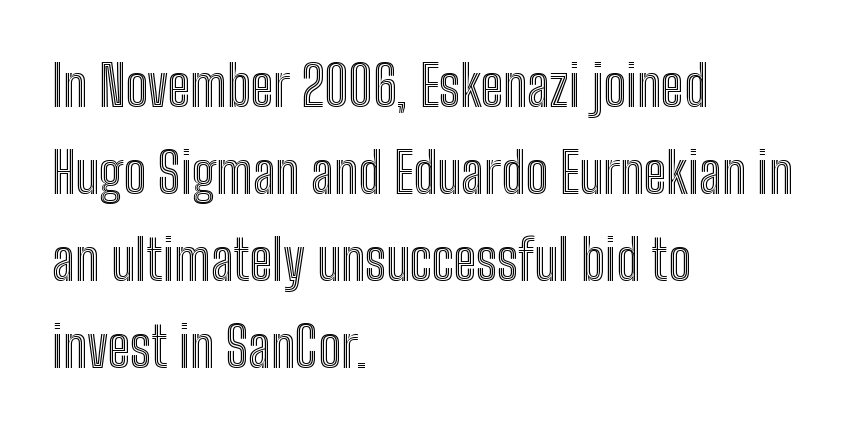
{"italic": "no", "width": "condensed", "x_height": "medium", "monospaced": "no", "underline": "no", "align": "left", "line_spacing": "normal", "line_spacing_ratio": 1.58, "letter_spacing": "normal", "letter_spacing_em": 0.0, "glyph_px": 55}
